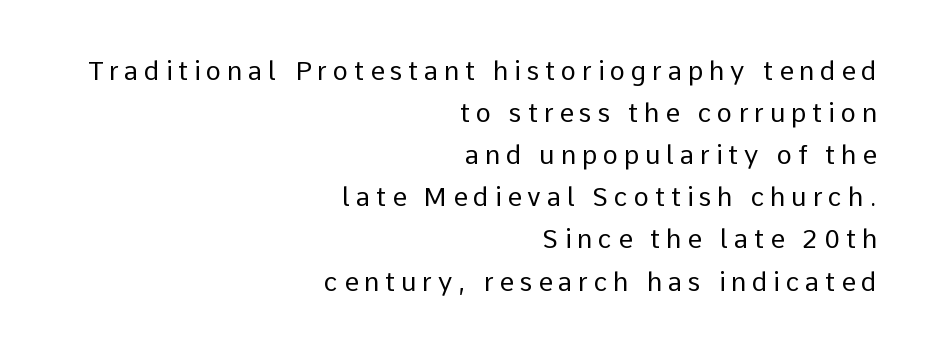
{"italic": "no", "bold": "no", "underline": "no", "align": "right", "line_spacing": "normal", "line_spacing_ratio": 1.62, "letter_spacing": "wide", "letter_spacing_em": 0.22, "glyph_px": 26}
